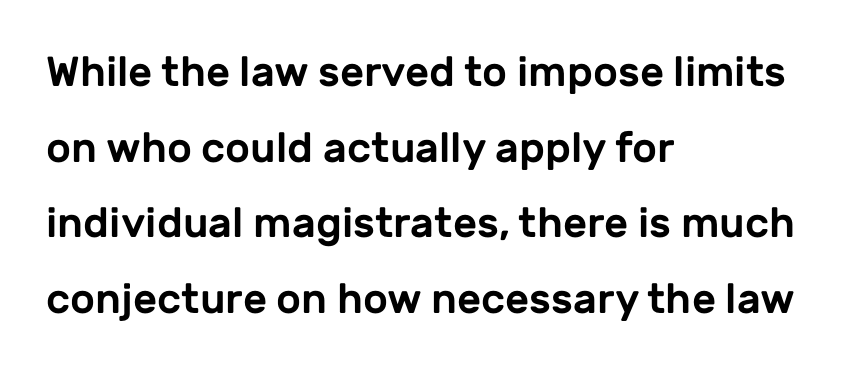
{"serif": "no", "italic": "no", "width": "normal", "stroke_contrast": "low", "x_height": "medium", "monospaced": "no", "underline": "no", "align": "left", "line_spacing_ratio": 1.8, "letter_spacing": "normal", "letter_spacing_em": 0.0, "glyph_px": 42}
